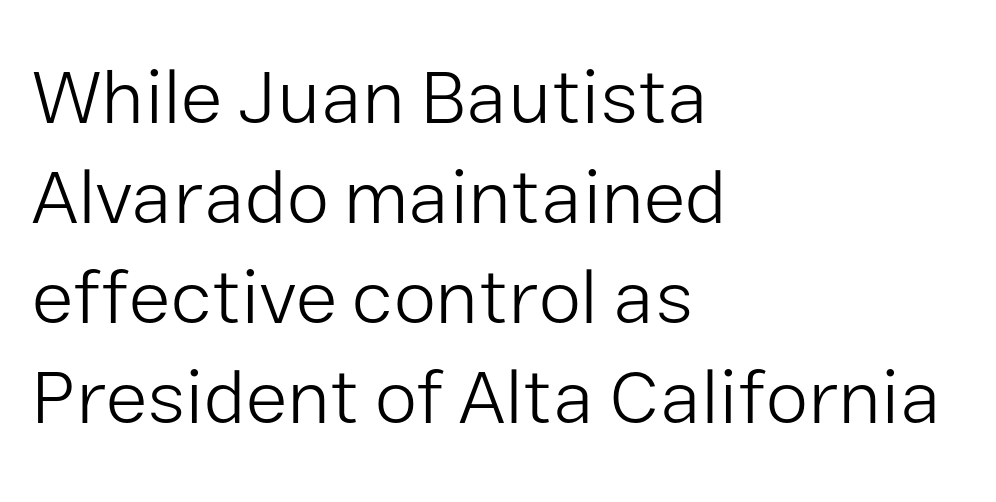
Q: Is the text bold? A: No.
Q: Is the text italic (slanted)? A: No, it is upright.
Q: Is the typeface a serif or a sans-serif typeface? A: Sans-serif.
Q: Is the text underlined? A: No.
Q: How is the paragraph aligned? A: Left-aligned.
Q: Is the spacing between letters normal or unusually wide? A: Normal.
Q: Is the spacing between lines tight, normal or loose? A: Normal.
Q: Width (condensed, normal, or wide)? A: Normal.
Q: Stroke contrast? A: Low.
Q: x-height? A: Medium.
Q: Monospaced? A: No.
